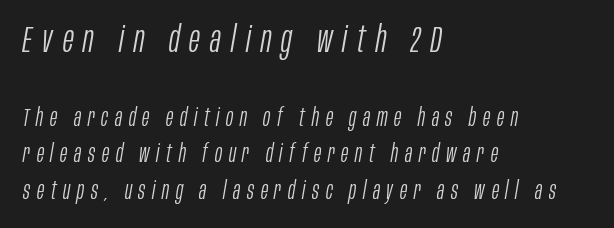
{"italic": "yes", "lean": "right", "slant_degrees": 10, "bold": "no", "weight": "light", "width": "condensed", "stroke_contrast": "low", "x_height": "large", "monospaced": "no", "underline": "no", "align": "left", "line_spacing": "normal", "line_spacing_ratio": 1.51, "letter_spacing": "wide", "letter_spacing_em": 0.28, "larger_block": "first", "size_ratio": 1.5, "glyph_px": 36}
